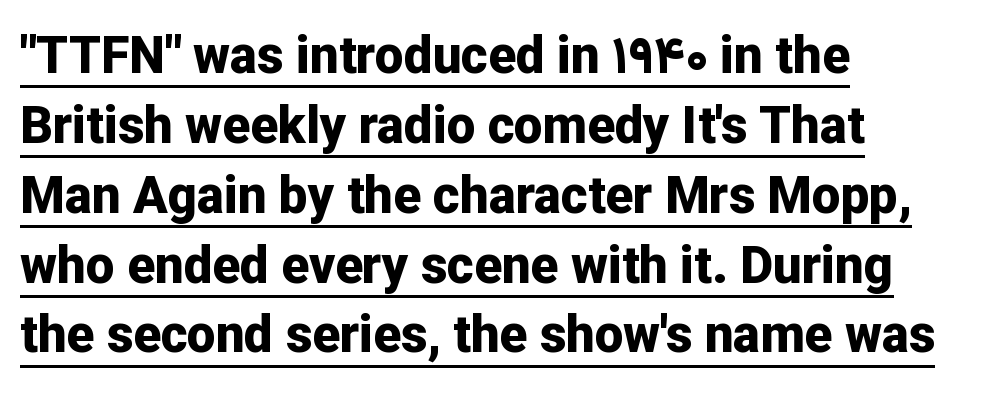
Q: Is the text bold? A: Yes.
Q: Is the text italic (slanted)? A: No, it is upright.
Q: Is the typeface a serif or a sans-serif typeface? A: Sans-serif.
Q: Is the text underlined? A: Yes.
Q: How is the paragraph aligned? A: Left-aligned.
Q: Is the spacing between letters normal or unusually wide? A: Normal.
Q: Is the spacing between lines tight, normal or loose? A: Normal.
Q: Width (condensed, normal, or wide)? A: Normal.
Q: Stroke contrast? A: Low.
Q: x-height? A: Medium.
Q: Monospaced? A: No.
